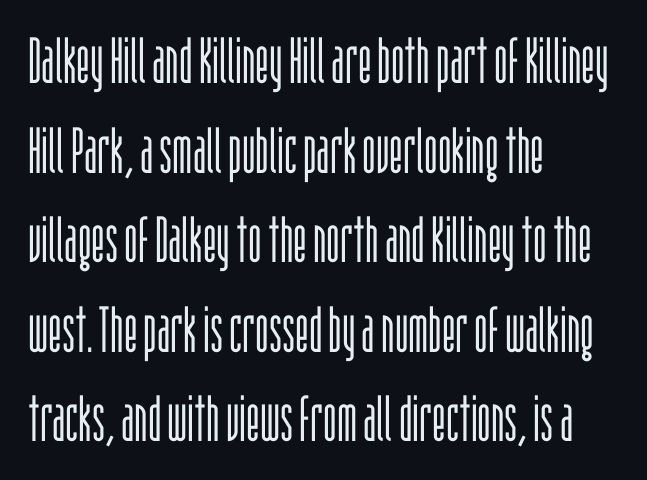
Q: Is the text bold? A: No.
Q: Is the text italic (slanted)? A: No, it is upright.
Q: Is the typeface a serif or a sans-serif typeface? A: Sans-serif.
Q: Is the text underlined? A: No.
Q: How is the paragraph aligned? A: Left-aligned.
Q: Is the spacing between letters normal or unusually wide? A: Normal.
Q: Is the spacing between lines tight, normal or loose? A: Normal.
Q: Width (condensed, normal, or wide)? A: Condensed.
Q: Stroke contrast? A: Low.
Q: x-height? A: Large.
Q: Monospaced? A: No.
